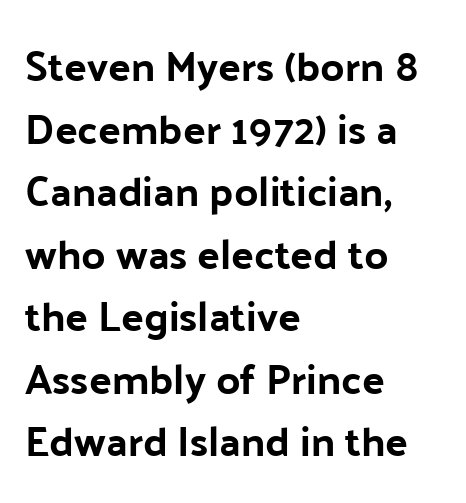
The image shows 42 px sans-serif type, upright; set left-aligned, normal line spacing (1.49x), normal letter spacing, not underlined; low stroke contrast and a medium x-height.
